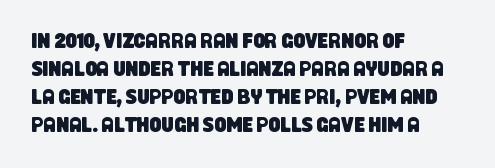
Q: Is the text underlined? A: No.
Q: How is the paragraph aligned? A: Left-aligned.
Q: Is the spacing between letters normal or unusually wide? A: Normal.
Q: Is the spacing between lines tight, normal or loose? A: Normal.
